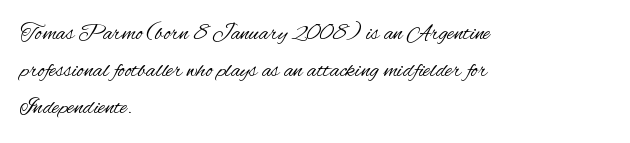
{"bold": "no", "underline": "no", "align": "left", "line_spacing": "normal", "line_spacing_ratio": 1.6, "letter_spacing": "normal", "letter_spacing_em": 0.0, "glyph_px": 23}
